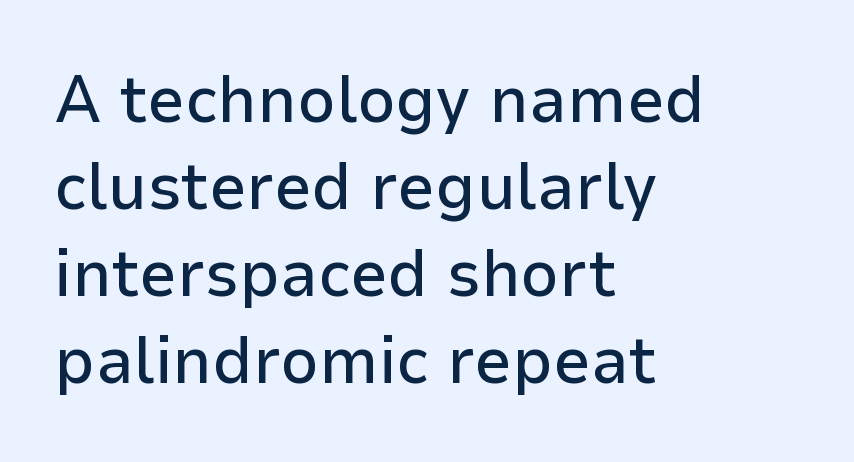
{"serif": "no", "italic": "no", "width": "normal", "stroke_contrast": "low", "x_height": "medium", "monospaced": "no", "underline": "no", "align": "left", "line_spacing": "normal", "line_spacing_ratio": 1.3, "letter_spacing": "normal", "letter_spacing_em": 0.0, "glyph_px": 67}
